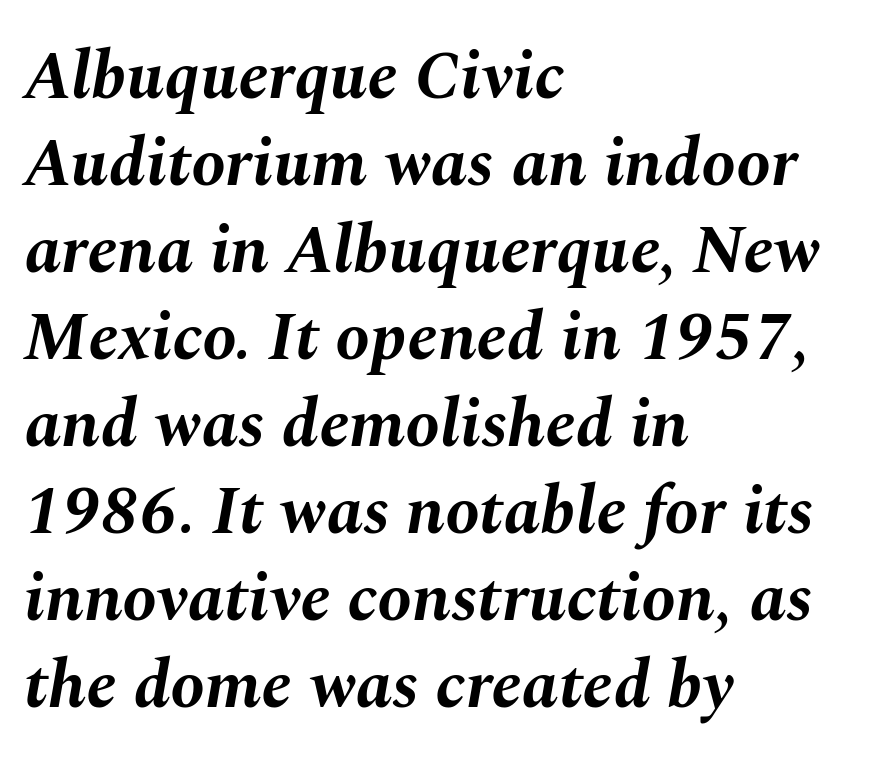
The letters are bold, with thick, heavy strokes. The letterforms sit shoulder to shoulder at normal distance. Normally led — the rows are evenly, conventionally spaced. Italic? Definitely — the glyphs are oblique.
